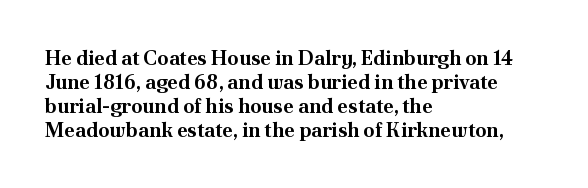
Posture: upright roman. Between one letter and the next there's only the usual sliver of space. Layout note: lines flush left. Clear beneath every line of the passage. The characters look thick and weighty, a clear bold.
